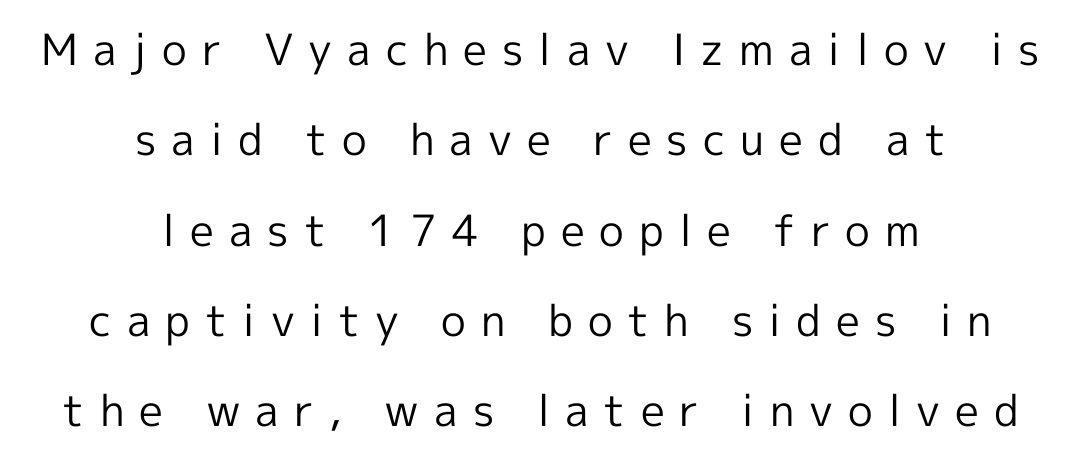
{"serif": "no", "italic": "no", "bold": "no", "weight": "regular", "width": "normal", "x_height": "medium", "monospaced": "no", "underline": "no", "align": "center", "line_spacing": "loose", "line_spacing_ratio": 2.1, "letter_spacing": "wide", "letter_spacing_em": 0.35, "glyph_px": 43}
